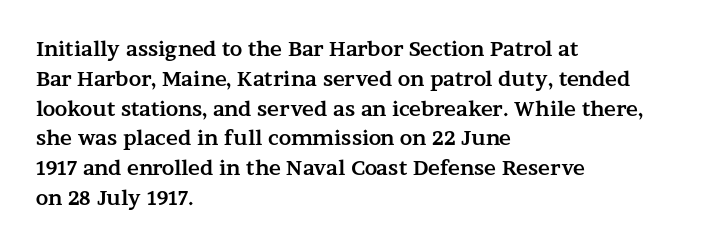
Summary of weight: heavy, a full bold. This sample is left-justified, so line endings fall wherever the words run out. The type sits square on the baseline with zero lean. The lines sit at an ordinary, default distance from one another. A bare baseline throughout the passage. This sample uses plain, unmodified letter spacing.
